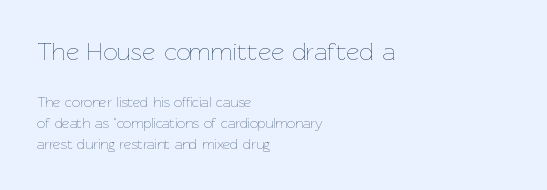
Notice how descenders clear the ascenders below comfortably — that's standard leading. The lines in this sample share a left origin and differ only in where they stop. Unmarked baselines from the first word to the last. The lettering holds an erect, upright posture throughout.
